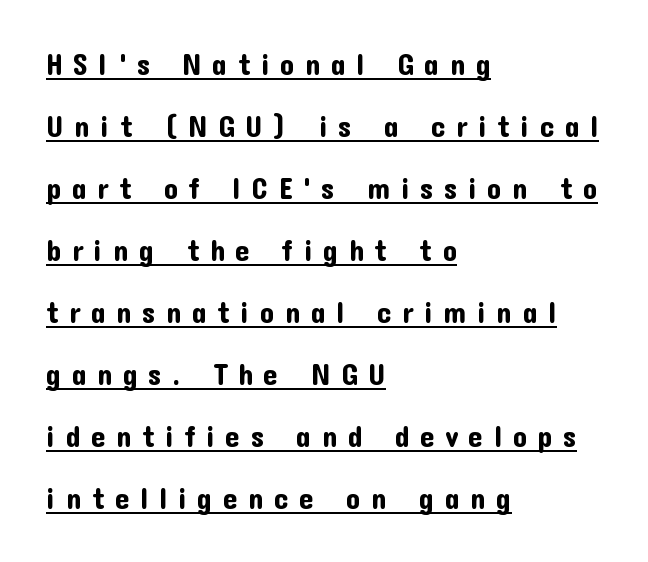
Q: Is the text italic (slanted)? A: No, it is upright.
Q: Is the typeface a serif or a sans-serif typeface? A: Sans-serif.
Q: Is the text underlined? A: Yes.
Q: How is the paragraph aligned? A: Left-aligned.
Q: Is the spacing between letters normal or unusually wide? A: Unusually wide.
Q: Is the spacing between lines tight, normal or loose? A: Loose.
Q: Width (condensed, normal, or wide)? A: Normal.
Q: Stroke contrast? A: Low.
Q: x-height? A: Medium.
Q: Monospaced? A: No.
